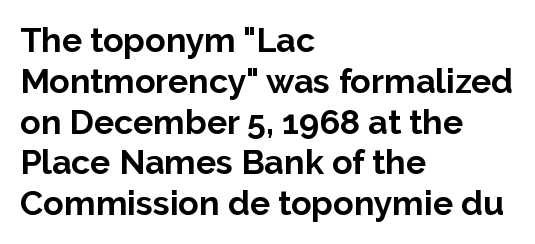
{"serif": "no", "italic": "no", "bold": "yes", "weight": "bold", "width": "normal", "stroke_contrast": "low", "x_height": "medium", "monospaced": "no", "underline": "no", "align": "left", "line_spacing_ratio": 1.2, "letter_spacing": "normal", "letter_spacing_em": 0.0, "glyph_px": 34}
